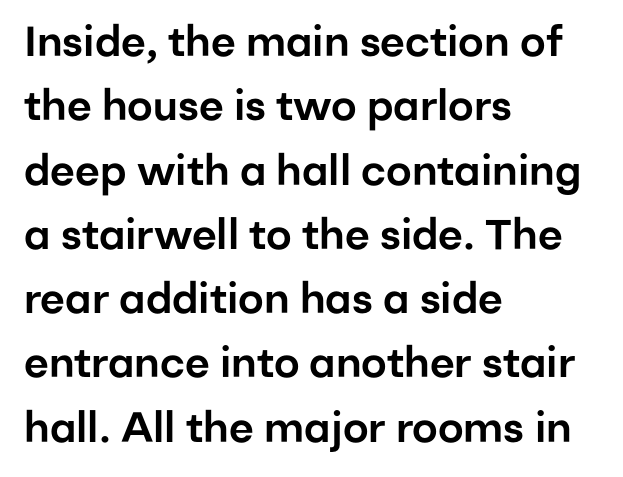
The image shows 42 px sans-serif type, upright; set left-aligned, normal line spacing (1.53x), normal letter spacing, not underlined; low stroke contrast and a medium x-height.
